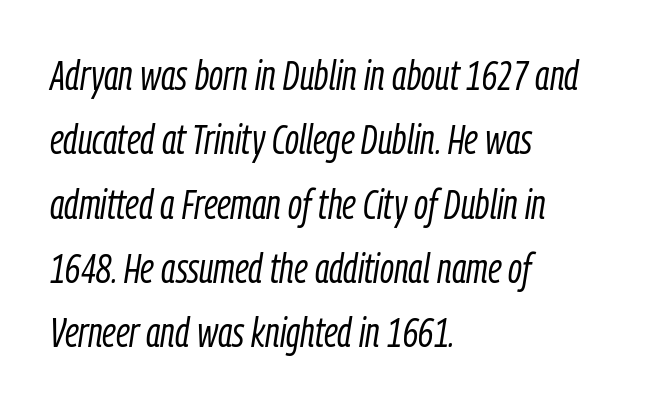
Q: Is the text bold? A: No.
Q: Is the text italic (slanted)? A: Yes, it leans right by about 9 degrees.
Q: Is the text underlined? A: No.
Q: How is the paragraph aligned? A: Left-aligned.
Q: Is the spacing between letters normal or unusually wide? A: Normal.
Q: Is the spacing between lines tight, normal or loose? A: Normal.
Q: Width (condensed, normal, or wide)? A: Condensed.
Q: Stroke contrast? A: Low.
Q: x-height? A: Medium.
Q: Monospaced? A: No.
